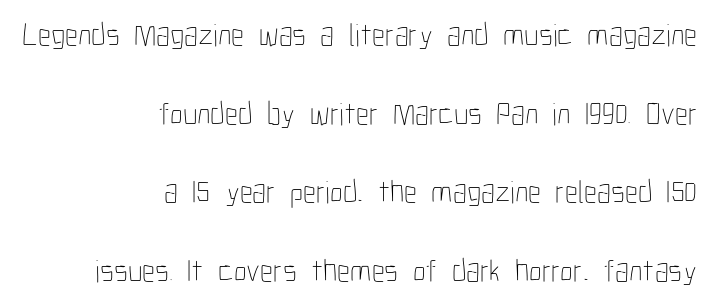
Posture: vertical. Each letter keeps its own natural width here, so spacing adapts to shape. No extra tracking has been applied to these lines. The lines in this sample share a right terminus and differ only in where they begin.
